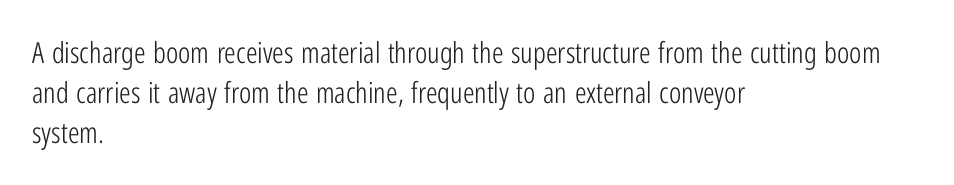
The image shows 29 px light, condensed sans-serif type, upright; set left-aligned, normal line spacing (1.38x), normal letter spacing, not underlined; low stroke contrast and a medium x-height.
